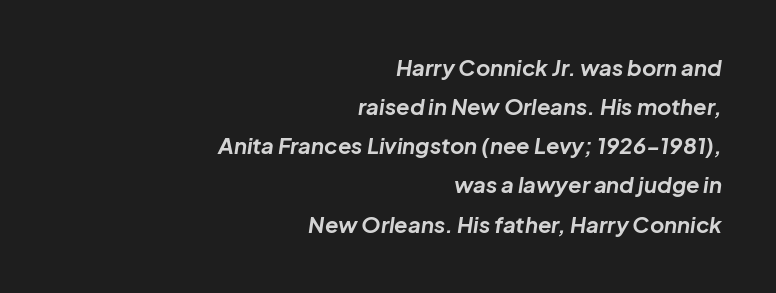
Q: Is the text bold? A: Yes.
Q: Is the text italic (slanted)? A: Yes, it leans right by about 8 degrees.
Q: Is the text underlined? A: No.
Q: How is the paragraph aligned? A: Right-aligned.
Q: Is the spacing between letters normal or unusually wide? A: Normal.
